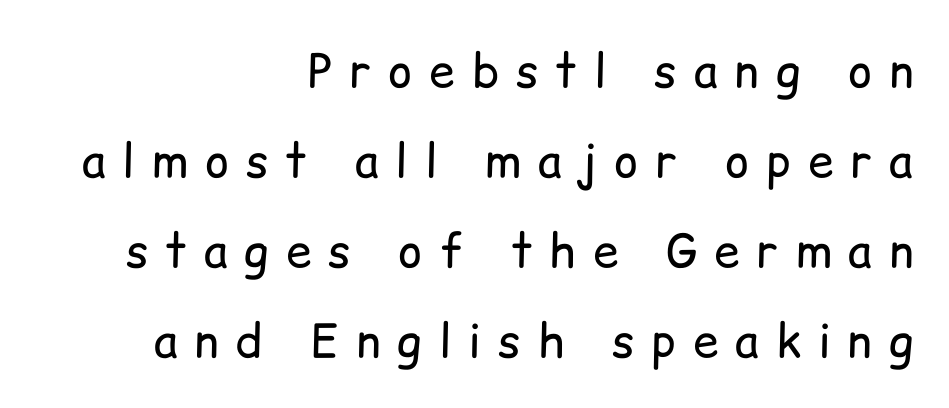
{"serif": "no", "italic": "no", "bold": "no", "weight": "regular", "width": "normal", "stroke_contrast": "low", "x_height": "medium", "monospaced": "no", "underline": "no", "align": "right", "line_spacing": "loose", "line_spacing_ratio": 1.96, "letter_spacing": "wide", "letter_spacing_em": 0.37, "glyph_px": 46}
